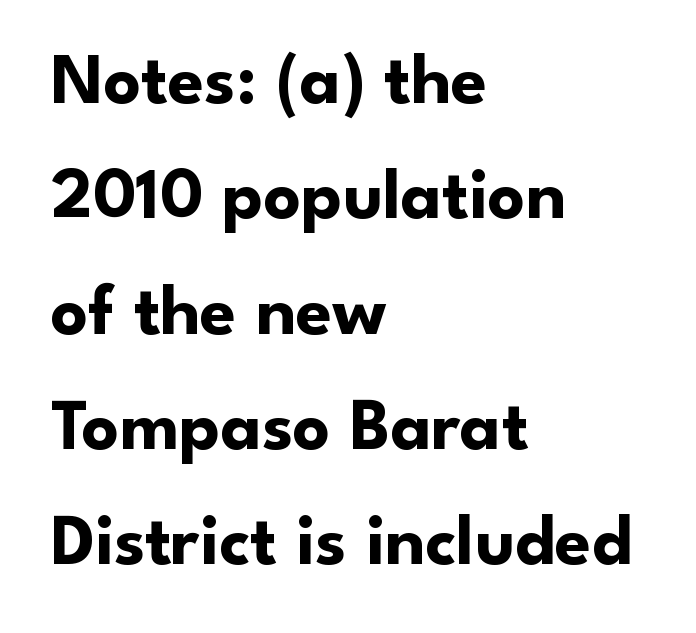
Weight check: bold — yes, fully. If you drew a ruler down the left edge, every line would touch it. The zone under the glyphs is completely vacant. No italicization has been applied; the sample stays upright. Unlike a traditional serif, this face leaves its strokes unadorned.
